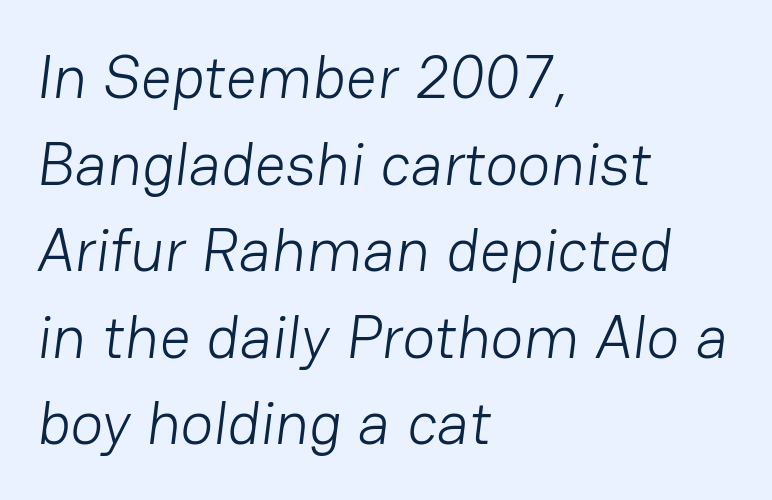
{"serif": "no", "bold": "no", "weight": "light", "width": "normal", "stroke_contrast": "low", "x_height": "medium", "monospaced": "no", "underline": "no", "align": "left", "line_spacing": "normal", "line_spacing_ratio": 1.42, "letter_spacing": "normal", "letter_spacing_em": 0.0, "glyph_px": 61}
